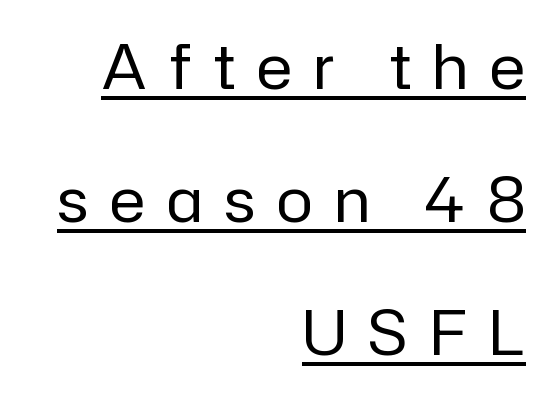
{"serif": "no", "italic": "no", "bold": "no", "weight": "regular", "width": "normal", "stroke_contrast": "low", "x_height": "medium", "monospaced": "no", "underline": "yes", "align": "right", "line_spacing": "loose", "line_spacing_ratio": 2.18, "letter_spacing": "wide", "letter_spacing_em": 0.36, "glyph_px": 61}
